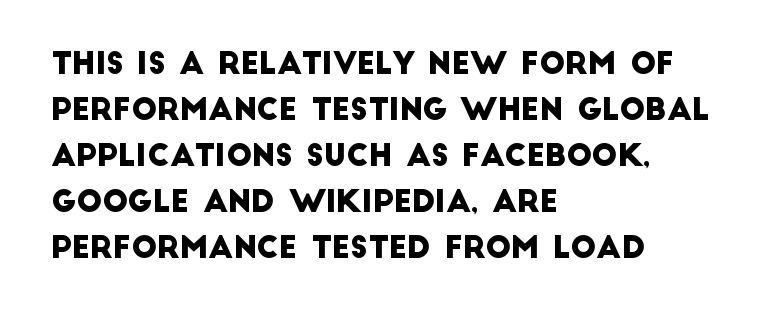
Line spacing here is normal. Rule under the text: the space is simply empty. Which margin do the lines hug? The left one — the right edge is uneven. These lines are rendered in a variable-pitch font. I'd call this a sans setting — the letters go barefoot. These lines keep a tight, regular rhythm from letter to letter.
